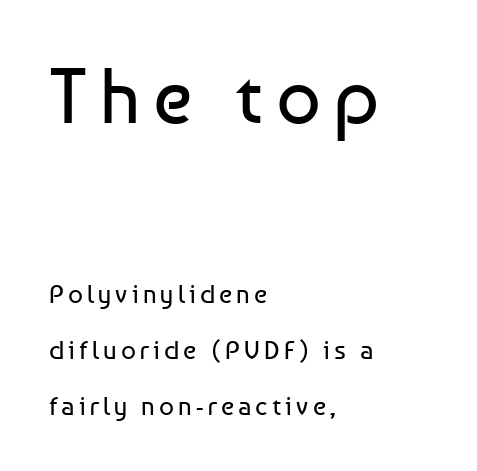
Q: Is the text bold? A: No.
Q: Is the text italic (slanted)? A: No, it is upright.
Q: Is the typeface a serif or a sans-serif typeface? A: Sans-serif.
Q: Is the text underlined? A: No.
Q: How is the paragraph aligned? A: Left-aligned.
Q: Is the spacing between lines tight, normal or loose? A: Loose.
Q: Which block of text is set in a larger size, the first (top) or the second (bottom)? A: The first (top) one.
Q: Width (condensed, normal, or wide)? A: Normal.
Q: Stroke contrast? A: Low.
Q: x-height? A: Medium.
Q: Monospaced? A: No.
